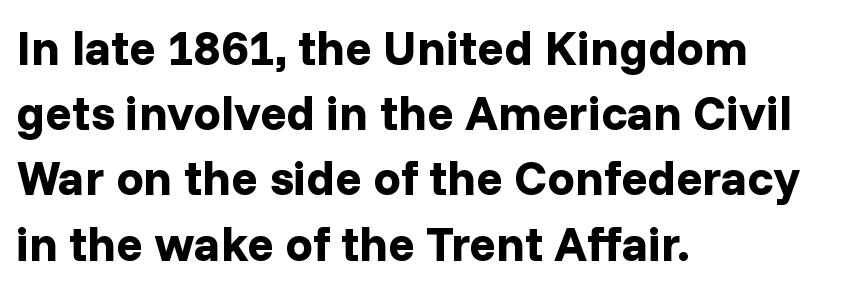
Q: Is the text bold? A: Yes.
Q: Is the text italic (slanted)? A: No, it is upright.
Q: Is the typeface a serif or a sans-serif typeface? A: Sans-serif.
Q: Is the text underlined? A: No.
Q: How is the paragraph aligned? A: Left-aligned.
Q: Is the spacing between letters normal or unusually wide? A: Normal.
Q: Is the spacing between lines tight, normal or loose? A: Normal.
Q: Width (condensed, normal, or wide)? A: Normal.
Q: Stroke contrast? A: Low.
Q: x-height? A: Medium.
Q: Monospaced? A: No.
